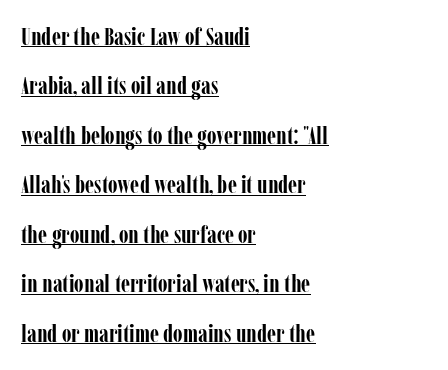
Q: Is the text bold? A: Yes.
Q: Is the text italic (slanted)? A: No, it is upright.
Q: Is the text underlined? A: Yes.
Q: How is the paragraph aligned? A: Left-aligned.
Q: Is the spacing between letters normal or unusually wide? A: Normal.
Q: Is the spacing between lines tight, normal or loose? A: Loose.
